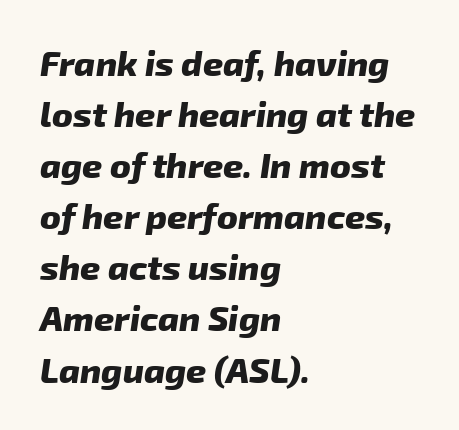
Q: Is the text bold? A: Yes.
Q: Is the typeface a serif or a sans-serif typeface? A: Sans-serif.
Q: Is the text underlined? A: No.
Q: How is the paragraph aligned? A: Left-aligned.
Q: Is the spacing between letters normal or unusually wide? A: Normal.
Q: Is the spacing between lines tight, normal or loose? A: Normal.
Q: Width (condensed, normal, or wide)? A: Normal.
Q: Stroke contrast? A: Low.
Q: x-height? A: Medium.
Q: Monospaced? A: No.
